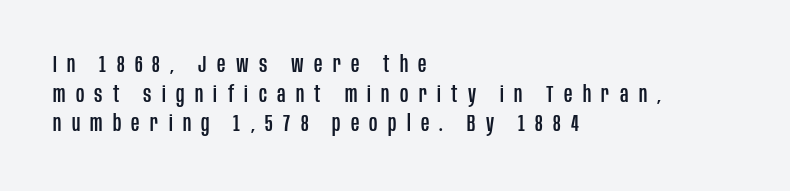
The image shows 23 px text type, upright; set left-aligned, normal line spacing (1.29x), unusually wide letter spacing (+0.45 em), not underlined.
